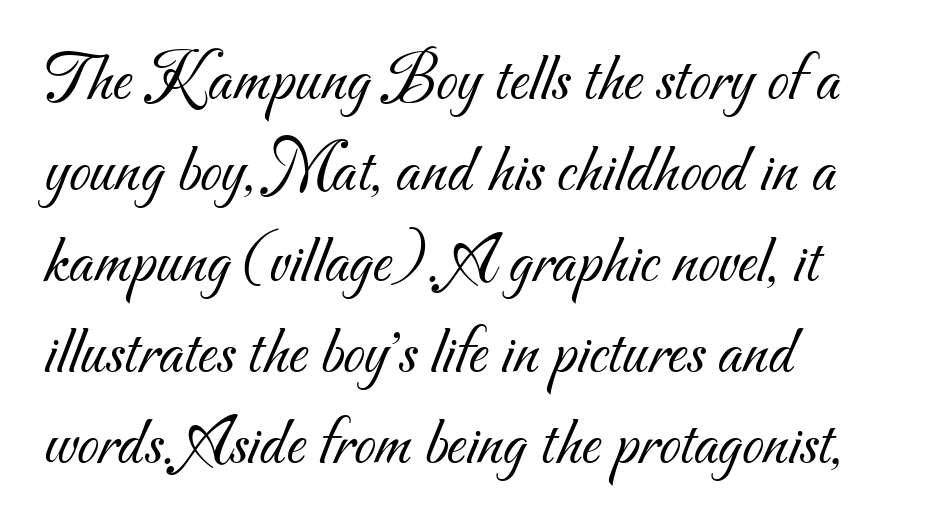
The image shows 69 px light sans-serif type; set left-aligned, normal line spacing (1.32x), normal letter spacing, not underlined; medium stroke contrast and a small x-height.
